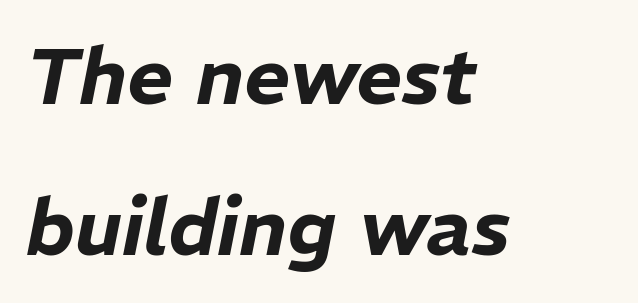
The image shows 79 px text type, italic (leaning right); set left-aligned, loose line spacing (1.91x), normal letter spacing, not underlined; low stroke contrast and a medium x-height.
